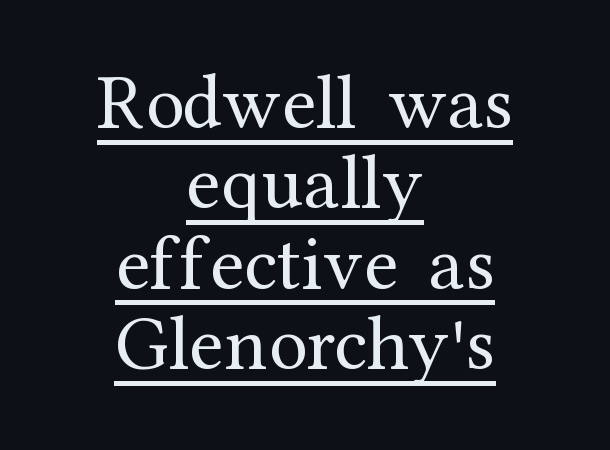
What decoration does the sample have? An underline. Tall strokes in this sample are plumb rather than angled. The passage shown is typed in a proportional face where columns would drift. This rendering uses center alignment, leaving both contours irregular but symmetric.
